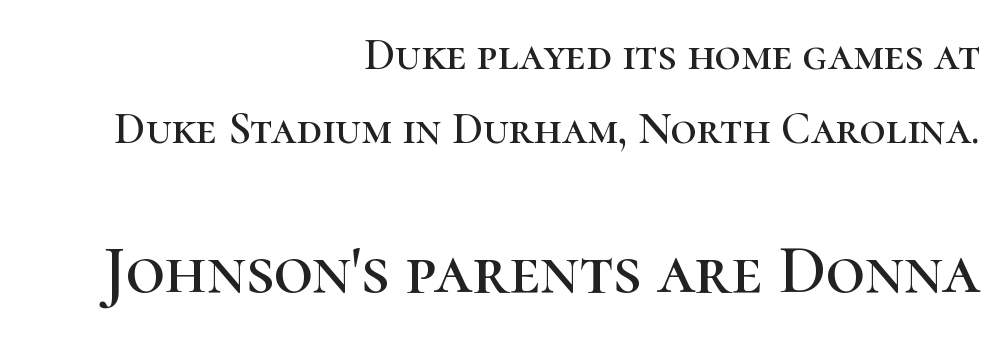
{"serif": "yes", "italic": "no", "width": "normal", "stroke_contrast": "high", "x_height": "medium", "monospaced": "no", "underline": "no", "align": "right", "line_spacing": "normal", "line_spacing_ratio": 1.64, "letter_spacing": "normal", "letter_spacing_em": 0.0, "larger_block": "second", "size_ratio": 1.51, "glyph_px": 68}
